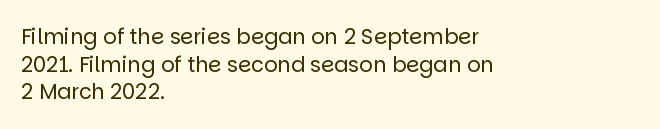
The image shows 21 px text type, upright; set left-aligned, normal line spacing (1.31x), normal letter spacing, not underlined.
